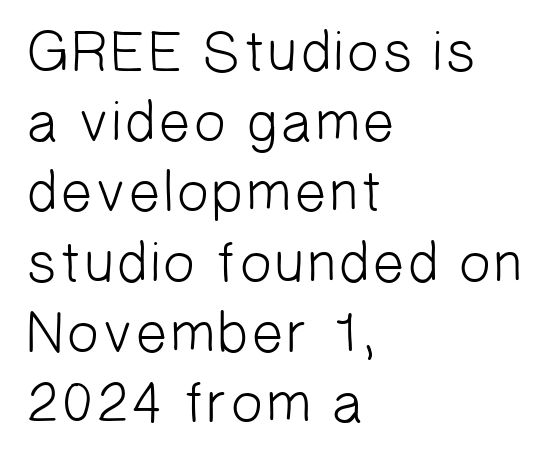
Q: Is the text bold? A: No.
Q: Is the typeface a serif or a sans-serif typeface? A: Sans-serif.
Q: Is the text underlined? A: No.
Q: How is the paragraph aligned? A: Left-aligned.
Q: Is the spacing between letters normal or unusually wide? A: Normal.
Q: Width (condensed, normal, or wide)? A: Normal.
Q: Stroke contrast? A: Low.
Q: x-height? A: Medium.
Q: Monospaced? A: No.
